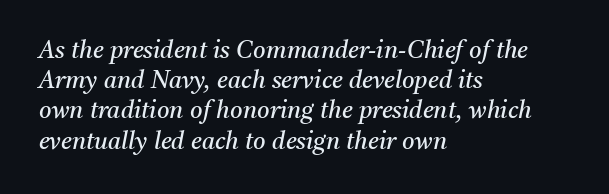
Spacing between characters is what you'd get straight out of the box. The strokes carry an ordinary text weight at most. Each line starts at the same left margin while the right side varies. No word sits above an underline.
